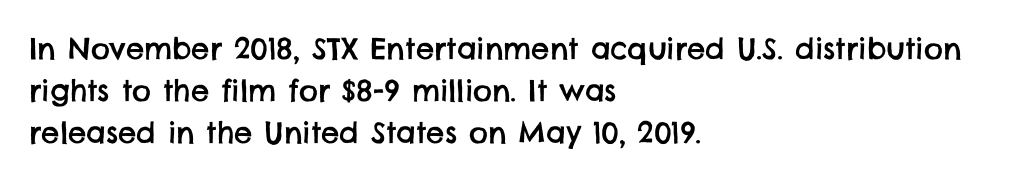
{"serif": "no", "width": "normal", "stroke_contrast": "low", "x_height": "large", "monospaced": "no", "underline": "no", "align": "left", "line_spacing": "normal", "line_spacing_ratio": 1.44, "letter_spacing": "normal", "letter_spacing_em": 0.0, "glyph_px": 29}
